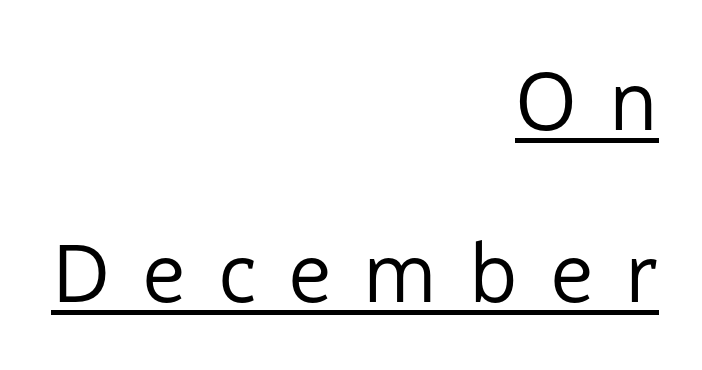
{"serif": "no", "italic": "no", "bold": "no", "weight": "regular", "width": "normal", "stroke_contrast": "low", "x_height": "medium", "monospaced": "no", "underline": "yes", "align": "right", "line_spacing": "loose", "line_spacing_ratio": 2.15, "letter_spacing": "wide", "letter_spacing_em": 0.4, "glyph_px": 80}
